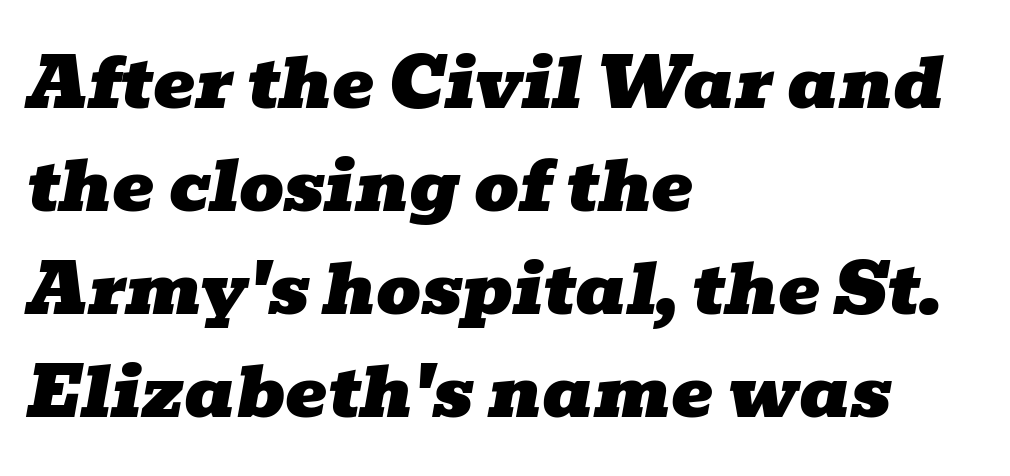
The image shows 70 px wide serif type, italic (leaning right); set left-aligned, normal line spacing (1.47x), normal letter spacing, not underlined; low stroke contrast and a medium x-height.
